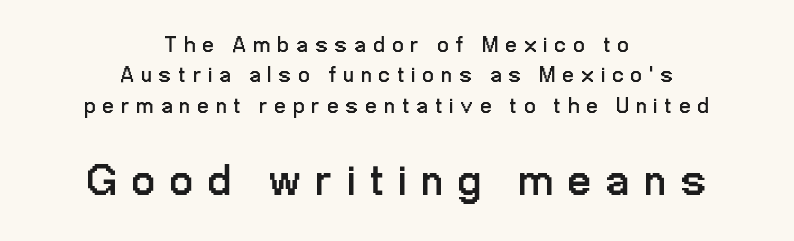
The image shows 45 px regular-weight, condensed sans-serif type, upright; set centered, normal line spacing (1.38x), unusually wide letter spacing (+0.35 em), not underlined; the second (bottom) block is 2.05x larger; low stroke contrast and a medium x-height.
